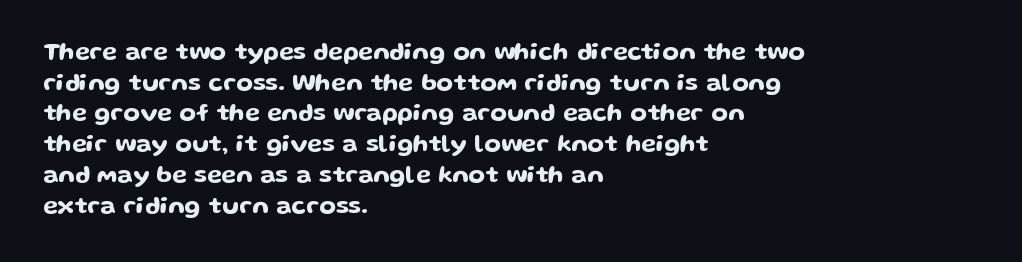
The image shows 24 px text type, upright; set left-aligned, normal line spacing (1.28x), normal letter spacing, not underlined.
